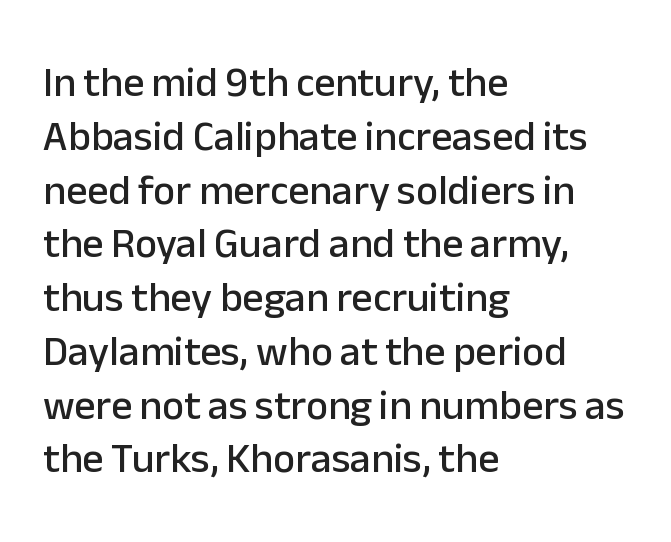
Q: Is the text italic (slanted)? A: No, it is upright.
Q: Is the typeface a serif or a sans-serif typeface? A: Sans-serif.
Q: Is the text underlined? A: No.
Q: How is the paragraph aligned? A: Left-aligned.
Q: Is the spacing between letters normal or unusually wide? A: Normal.
Q: Is the spacing between lines tight, normal or loose? A: Normal.
Q: Width (condensed, normal, or wide)? A: Normal.
Q: Stroke contrast? A: Low.
Q: x-height? A: Medium.
Q: Monospaced? A: No.
